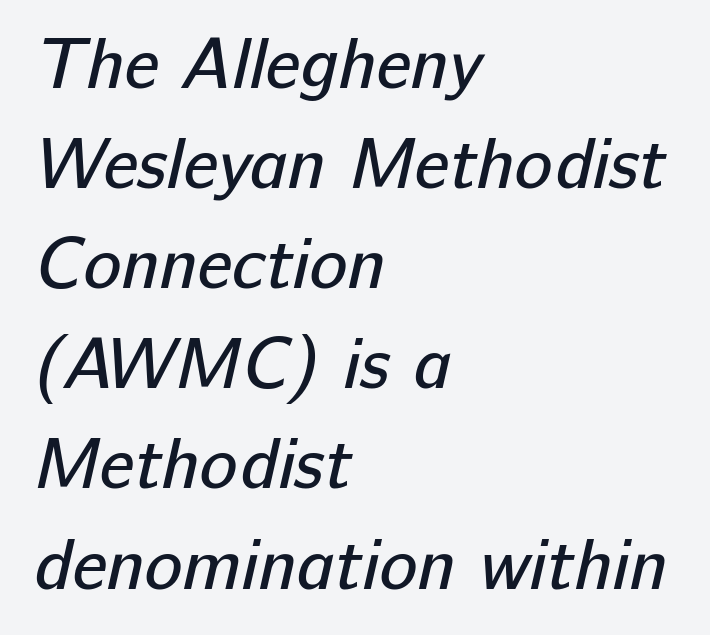
{"serif": "no", "bold": "no", "weight": "regular", "width": "normal", "stroke_contrast": "low", "x_height": "medium", "monospaced": "no", "underline": "no", "align": "left", "line_spacing": "normal", "line_spacing_ratio": 1.41, "letter_spacing": "normal", "letter_spacing_em": 0.0, "glyph_px": 71}
